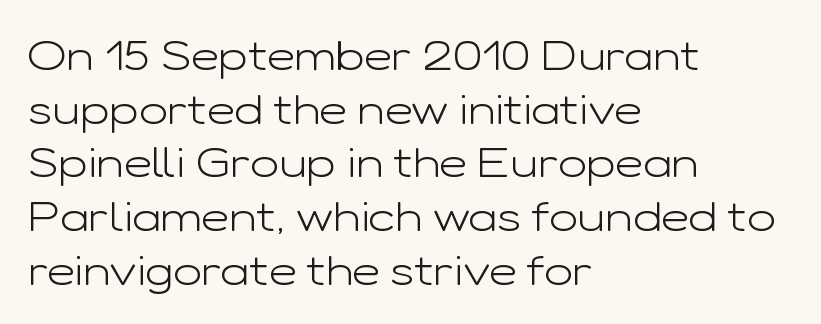
{"serif": "no", "italic": "no", "bold": "no", "weight": "light", "width": "wide", "stroke_contrast": "low", "x_height": "medium", "monospaced": "no", "underline": "no", "align": "left", "line_spacing": "normal", "line_spacing_ratio": 1.25, "letter_spacing": "normal", "letter_spacing_em": 0.0, "glyph_px": 43}
